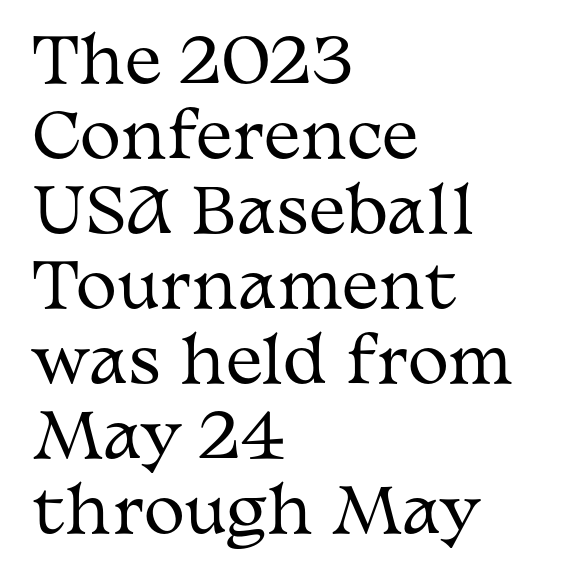
The letters carry serifs — small finishing strokes at the ends of their stems. The strokes carry an ordinary text weight at most. The rendering uses natural spacing where letterforms have individual widths. When letters stand straight like this, we call the style roman or upright. Horizontal alignment here is leftward, the default for most running prose.
